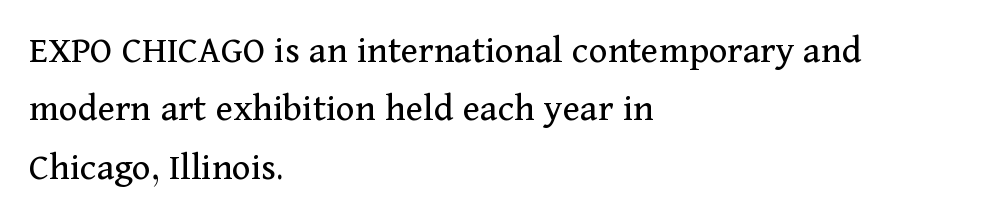
Q: Is the text bold? A: No.
Q: Is the text italic (slanted)? A: No, it is upright.
Q: Is the typeface a serif or a sans-serif typeface? A: Serif.
Q: Is the text underlined? A: No.
Q: How is the paragraph aligned? A: Left-aligned.
Q: Is the spacing between letters normal or unusually wide? A: Normal.
Q: Is the spacing between lines tight, normal or loose? A: Normal.
Q: Width (condensed, normal, or wide)? A: Normal.
Q: Stroke contrast? A: Medium.
Q: x-height? A: Medium.
Q: Monospaced? A: No.
